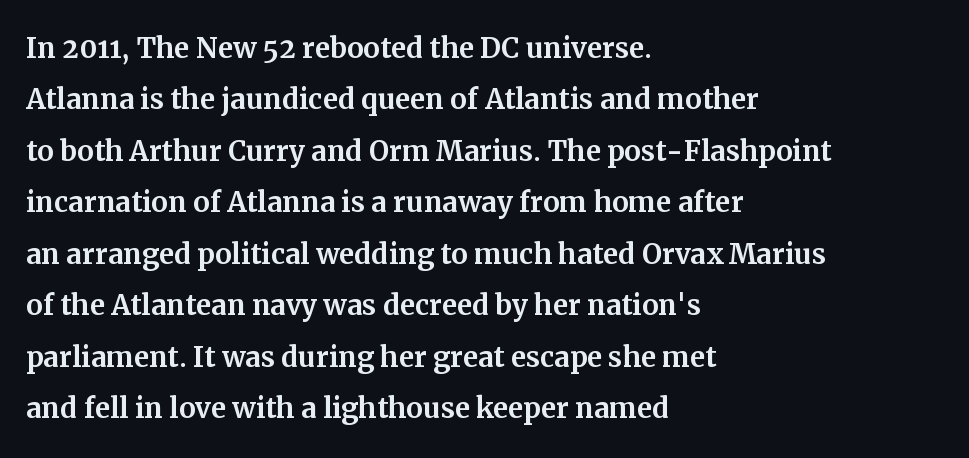
{"serif": "yes", "italic": "no", "width": "normal", "stroke_contrast": "medium", "x_height": "medium", "monospaced": "no", "underline": "no", "align": "left", "line_spacing": "normal", "line_spacing_ratio": 1.39, "letter_spacing": "normal", "letter_spacing_em": 0.0, "glyph_px": 37}
